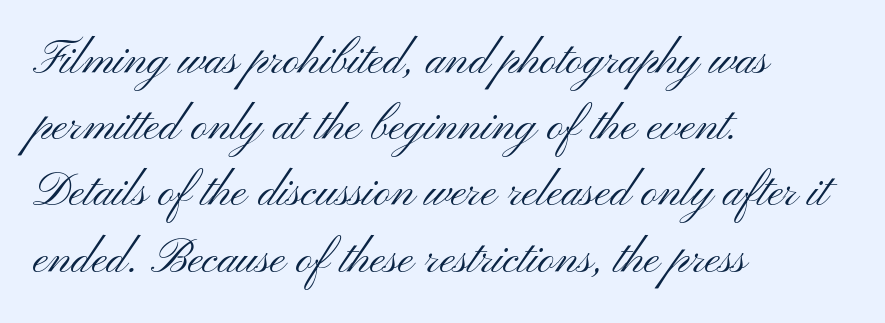
Here the designer chose a conventional face with non-uniform glyph widths. The foot of each line stays bare and open. There is no visible air inserted between adjacent glyphs.
